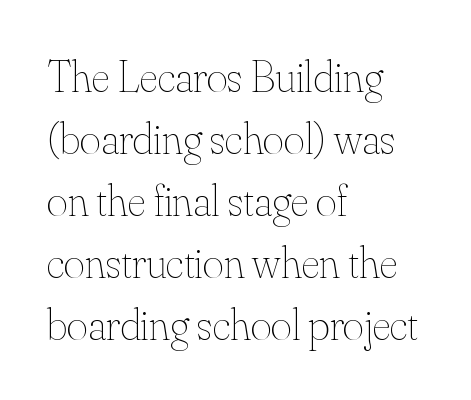
{"italic": "no", "bold": "no", "weight": "thin", "width": "normal", "stroke_contrast": "medium", "x_height": "small", "monospaced": "no", "underline": "no", "align": "left", "line_spacing": "normal", "line_spacing_ratio": 1.38, "letter_spacing": "normal", "letter_spacing_em": 0.0, "glyph_px": 45}
